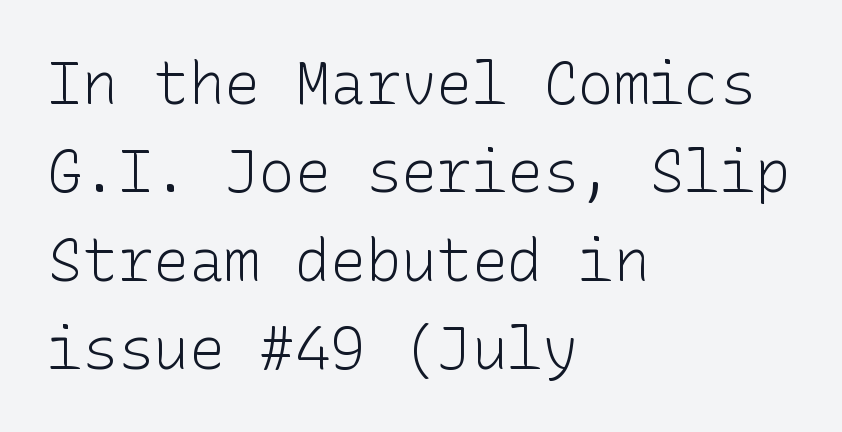
Counters stay open thanks to moderate or lighter strokes. Whoever set this chose a conventional vertical rhythm. The specimen omits any rule beneath the text block's lines. Nothing sits at the stroke ends, so this counts as sans-serif. Tracking value appears to be zero — textbook default spacing.
